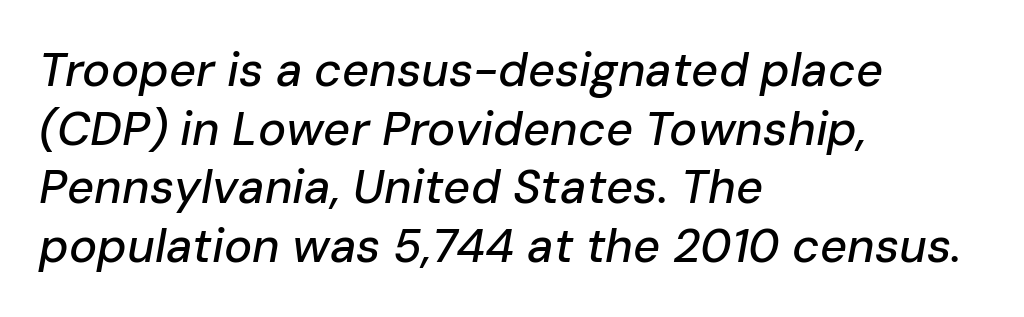
Q: Is the text italic (slanted)? A: Yes, it leans right by about 10 degrees.
Q: Is the text underlined? A: No.
Q: How is the paragraph aligned? A: Left-aligned.
Q: Is the spacing between letters normal or unusually wide? A: Normal.
Q: Is the spacing between lines tight, normal or loose? A: Normal.
Q: Width (condensed, normal, or wide)? A: Normal.
Q: Stroke contrast? A: Low.
Q: x-height? A: Medium.
Q: Monospaced? A: No.
